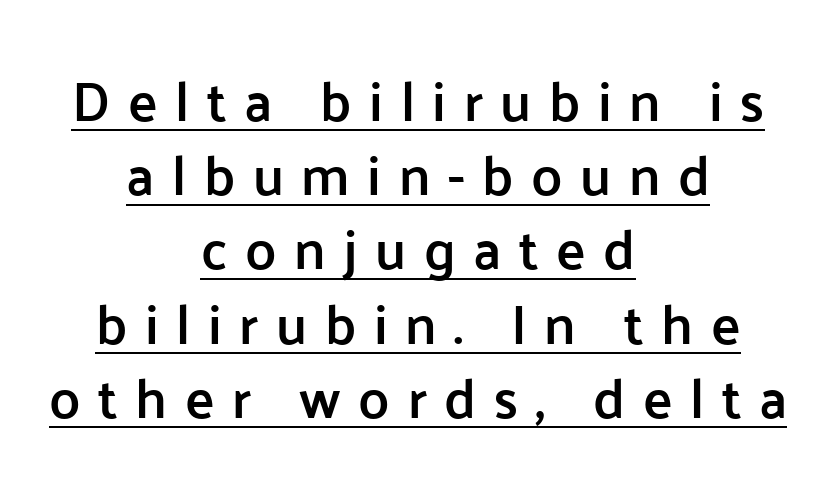
Q: Is the text bold? A: Semi-bold.
Q: Is the text italic (slanted)? A: No, it is upright.
Q: Is the typeface a serif or a sans-serif typeface? A: Sans-serif.
Q: Is the text underlined? A: Yes.
Q: How is the paragraph aligned? A: Centered.
Q: Is the spacing between letters normal or unusually wide? A: Unusually wide.
Q: Is the spacing between lines tight, normal or loose? A: Normal.
Q: Width (condensed, normal, or wide)? A: Normal.
Q: Stroke contrast? A: Low.
Q: x-height? A: Medium.
Q: Monospaced? A: No.
